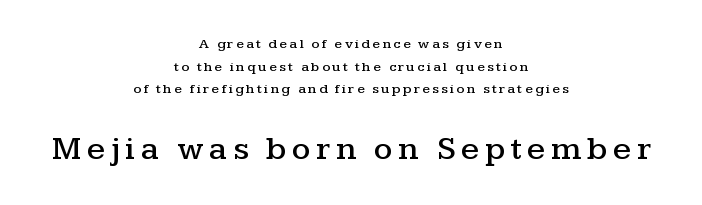
Character widths vary here, with narrow letters taking less room than wide ones. Designer's note — italics off, roman on. Larger block? The one below; the one above is distinctly smaller. Students, observe: this is what conventionally led text looks like. Unmarked baselines from the first word to the last.
